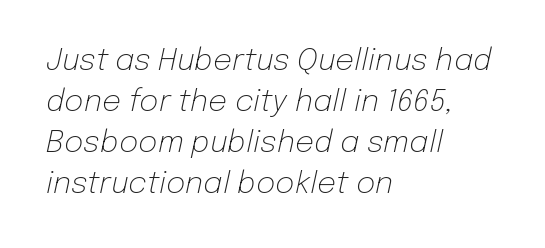
{"italic": "yes", "lean": "right", "slant_degrees": 12, "bold": "no", "weight": "light", "width": "normal", "stroke_contrast": "low", "x_height": "medium", "monospaced": "no", "underline": "no", "align": "left", "line_spacing": "normal", "line_spacing_ratio": 1.37, "letter_spacing": "normal", "letter_spacing_em": 0.0, "glyph_px": 30}
